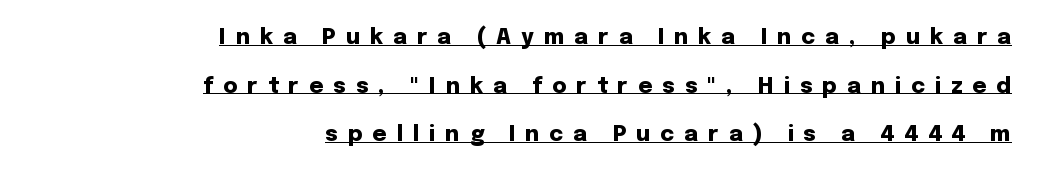
{"italic": "no", "bold": "yes", "underline": "yes", "align": "right", "line_spacing": "loose", "line_spacing_ratio": 2.21, "letter_spacing": "wide", "letter_spacing_em": 0.45, "glyph_px": 22}
